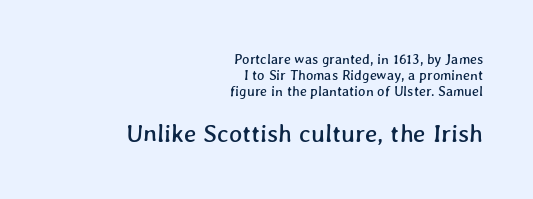
The image shows 25 px text type; set right-aligned, tight line spacing (1.15x), normal letter spacing, not underlined; the second (bottom) block is 1.79x larger.
